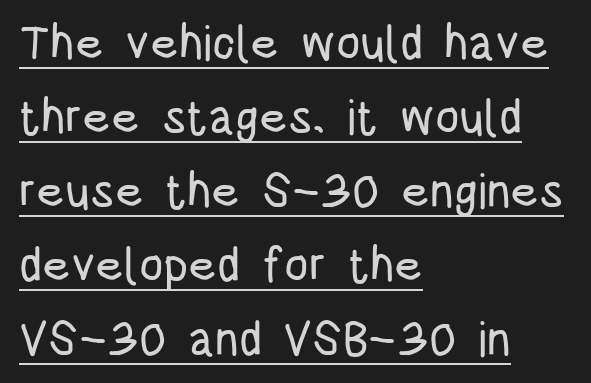
The rendering uses a moderate line-height, typical for paragraphs. To sum up the face: it is a sans, with no serifs. The rendering keeps characters at their native spacing. Alignment: flush left. Like a heading marked for emphasis, these lines bear an underscore.
